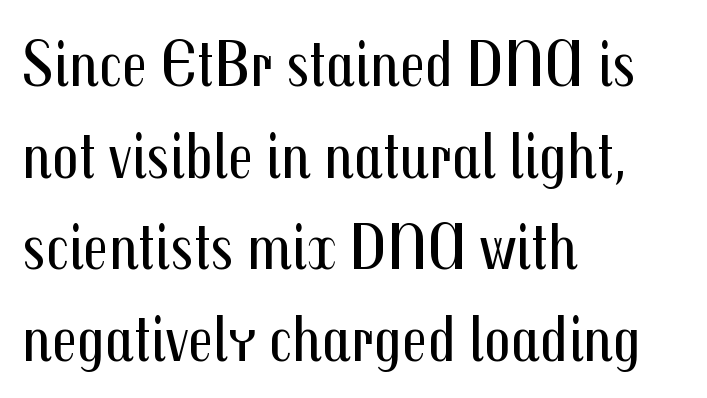
The image shows 66 px regular-weight, condensed sans-serif type, upright; set left-aligned, normal line spacing (1.39x), normal letter spacing, not underlined; medium stroke contrast and a medium x-height.
